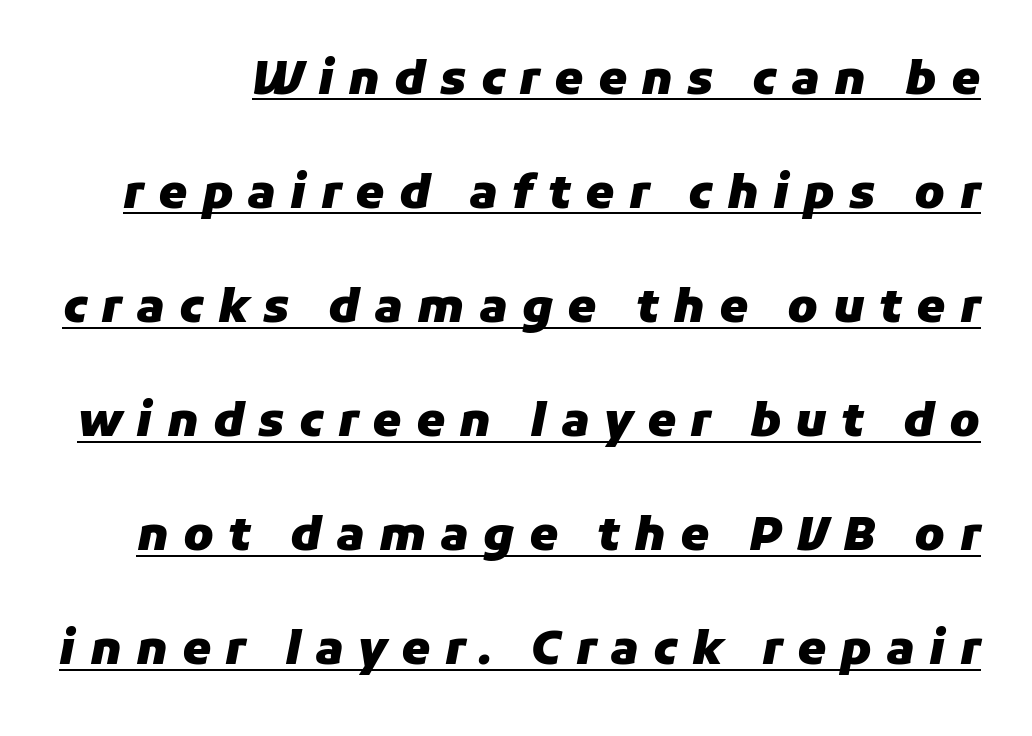
Beneath each row of characters lies a ruled line. Caption: bold face, heavy strokes. Designer's note — italics engaged. Here the glyphs are tracked loosely, breaking word shapes into spaced letters.
